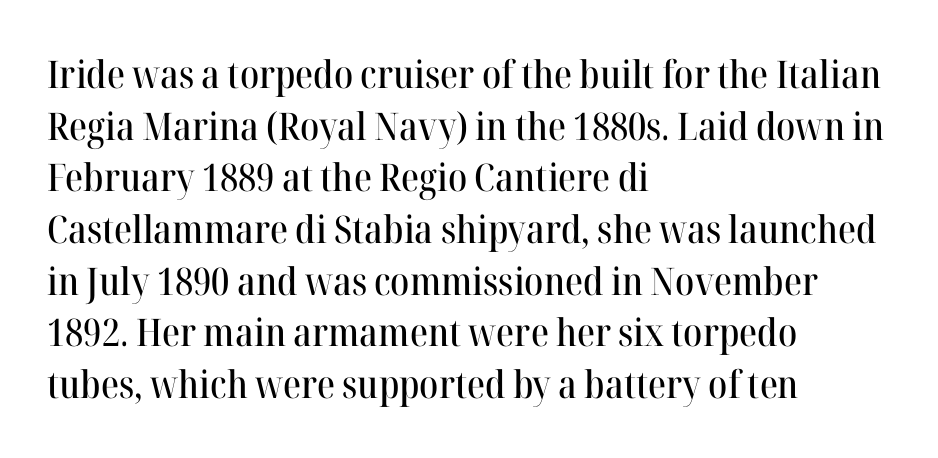
{"serif": "yes", "italic": "no", "width": "normal", "stroke_contrast": "high", "x_height": "medium", "monospaced": "no", "underline": "no", "align": "left", "line_spacing": "normal", "line_spacing_ratio": 1.36, "letter_spacing": "normal", "letter_spacing_em": 0.0, "glyph_px": 38}
